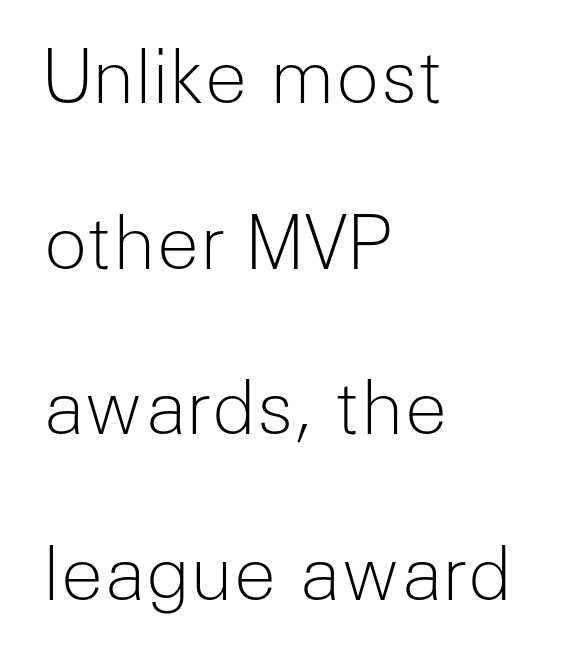
The image shows 73 px light sans-serif type, upright; set left-aligned, loose line spacing (2.27x), normal letter spacing, not underlined; low stroke contrast and a medium x-height.
